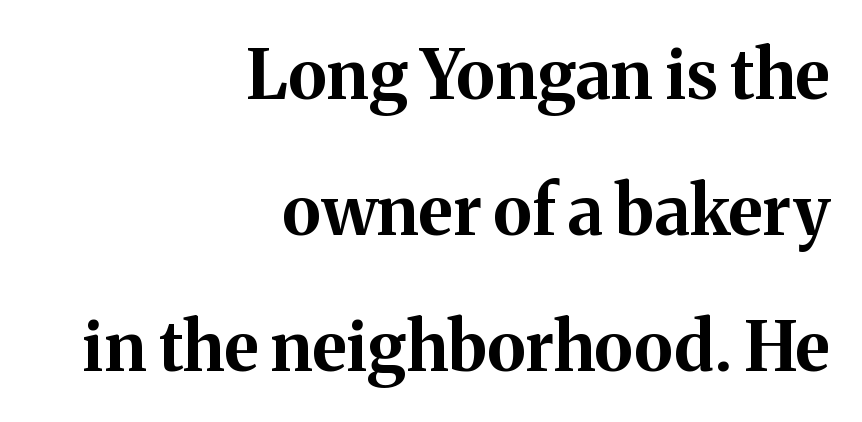
{"serif": "yes", "italic": "no", "bold": "yes", "weight": "bold", "width": "normal", "stroke_contrast": "medium", "x_height": "medium", "monospaced": "no", "underline": "no", "align": "right", "line_spacing": "loose", "line_spacing_ratio": 2.0, "letter_spacing": "normal", "letter_spacing_em": 0.0, "glyph_px": 68}
